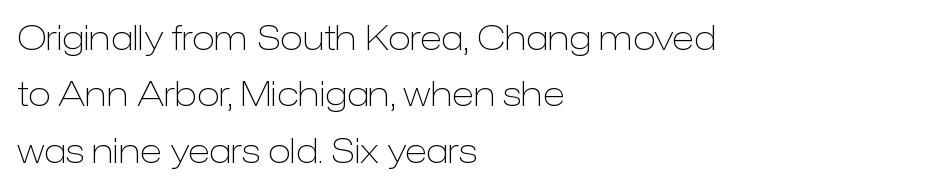
The image shows 34 px light sans-serif type, upright; set left-aligned, normal line spacing (1.66x), normal letter spacing, not underlined; low stroke contrast and a medium x-height.
